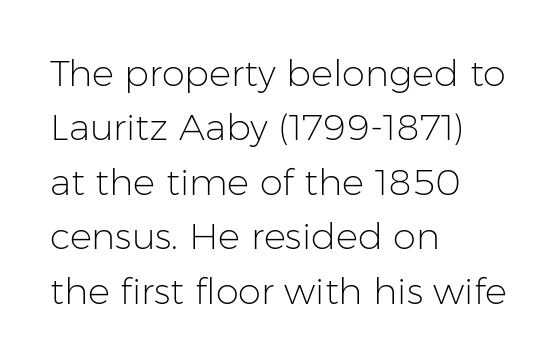
Varying glyph widths throughout — classic text-font behaviour. Look at the bottom of the vertical strokes: they stop flat, with no serifs. Honestly, the row spacing looks completely unremarkable. The passage shown is not bold in any degree.
